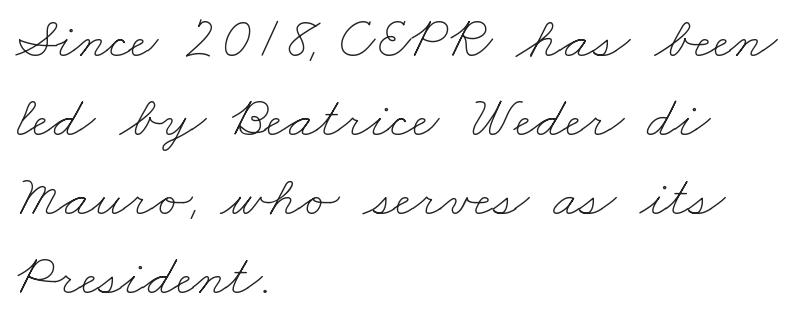
{"bold": "no", "weight": "thin", "width": "wide", "stroke_contrast": "low", "x_height": "small", "monospaced": "no", "underline": "no", "align": "left", "line_spacing": "normal", "line_spacing_ratio": 1.34, "letter_spacing": "normal", "letter_spacing_em": 0.0, "glyph_px": 59}
